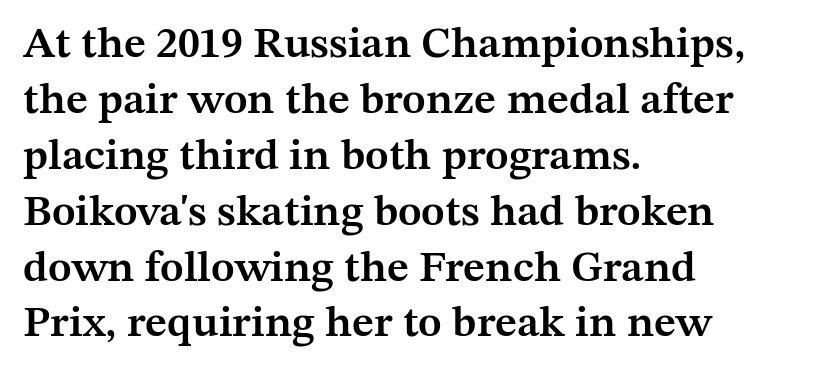
Does extra space separate the letters? No, they use regular spacing. How would I describe the line gaps? Plain and ordinary. Check where the strokes stop: tiny serifs finish them off. This rendering uses left alignment, leaving the right contour irregular.
